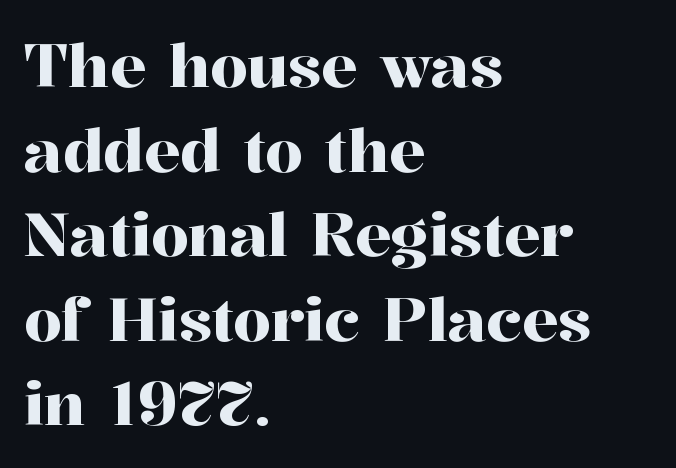
{"serif": "yes", "italic": "no", "width": "normal", "stroke_contrast": "high", "x_height": "medium", "monospaced": "no", "underline": "no", "align": "left", "line_spacing": "normal", "line_spacing_ratio": 1.41, "letter_spacing": "normal", "letter_spacing_em": 0.0, "glyph_px": 60}
